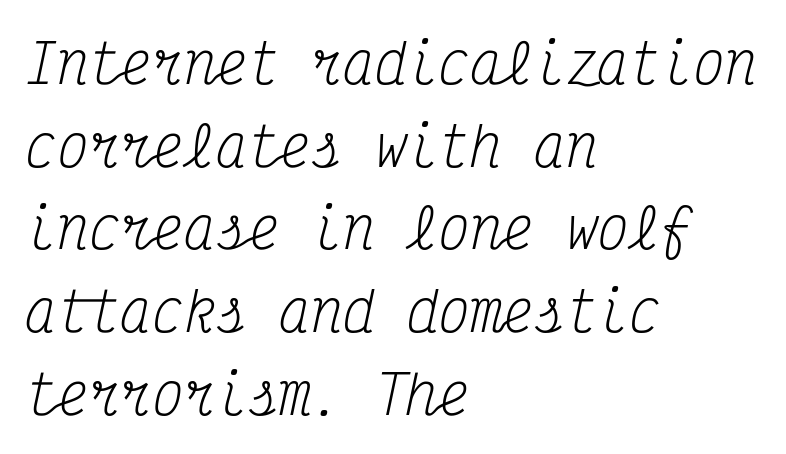
Q: Is the text bold? A: No.
Q: Is the text italic (slanted)? A: Yes, it leans right by about 12 degrees.
Q: Is the typeface a serif or a sans-serif typeface? A: Serif.
Q: Is the text underlined? A: No.
Q: How is the paragraph aligned? A: Left-aligned.
Q: Is the spacing between letters normal or unusually wide? A: Normal.
Q: Is the spacing between lines tight, normal or loose? A: Normal.
Q: Width (condensed, normal, or wide)? A: Condensed.
Q: Stroke contrast? A: Medium.
Q: x-height? A: Medium.
Q: Monospaced? A: Yes.
